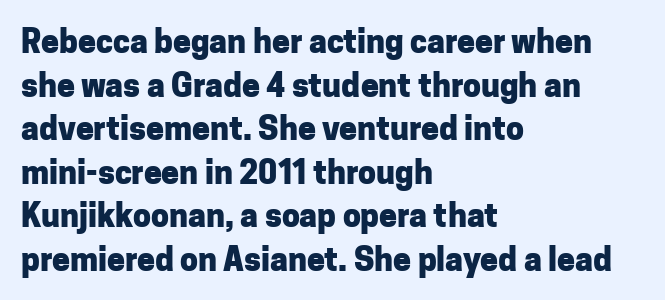
{"serif": "no", "italic": "no", "bold": "yes", "weight": "heavy", "width": "normal", "stroke_contrast": "low", "x_height": "medium", "monospaced": "no", "underline": "no", "align": "left", "line_spacing": "normal", "line_spacing_ratio": 1.36, "letter_spacing": "normal", "letter_spacing_em": 0.0, "glyph_px": 32}
